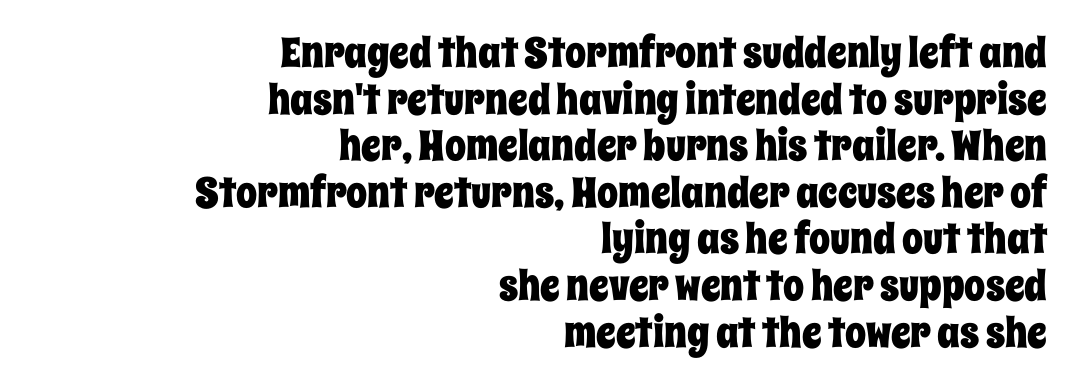
Q: Is the text italic (slanted)? A: No, it is upright.
Q: Is the text underlined? A: No.
Q: How is the paragraph aligned? A: Right-aligned.
Q: Is the spacing between letters normal or unusually wide? A: Normal.
Q: Is the spacing between lines tight, normal or loose? A: Tight.
Q: Width (condensed, normal, or wide)? A: Condensed.
Q: Stroke contrast? A: Low.
Q: x-height? A: Large.
Q: Monospaced? A: No.
